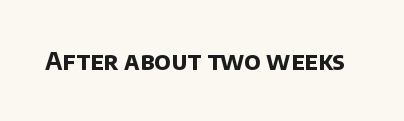
{"bold": "yes", "underline": "no", "letter_spacing": "normal", "letter_spacing_em": 0.0, "glyph_px": 24}
